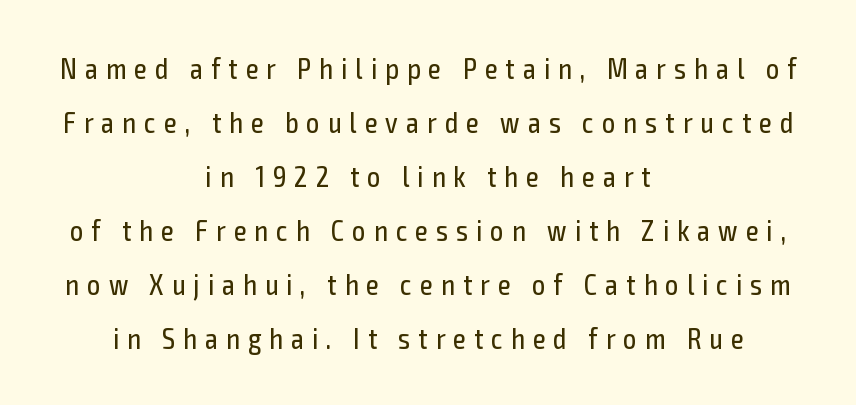
You can tell from the bare stems that sans-serif type was used. Beneath every word, the page is bare. A typesetter would call this proportional, since set widths differ per character. Unlike italic type, these characters show no tilt at all. Vertical stems look standard width or narrower in stroke.
